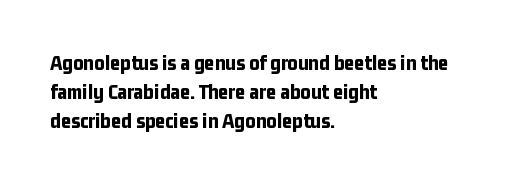
Q: Is the text bold? A: Yes.
Q: Is the text italic (slanted)? A: No, it is upright.
Q: Is the text underlined? A: No.
Q: How is the paragraph aligned? A: Left-aligned.
Q: Is the spacing between letters normal or unusually wide? A: Normal.
Q: Is the spacing between lines tight, normal or loose? A: Normal.
